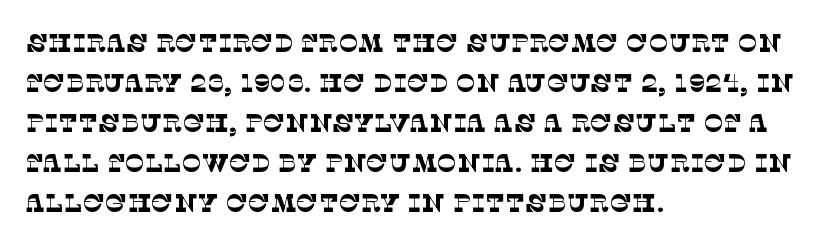
Q: Is the text bold? A: No.
Q: Is the text underlined? A: No.
Q: How is the paragraph aligned? A: Left-aligned.
Q: Is the spacing between letters normal or unusually wide? A: Normal.
Q: Is the spacing between lines tight, normal or loose? A: Normal.
